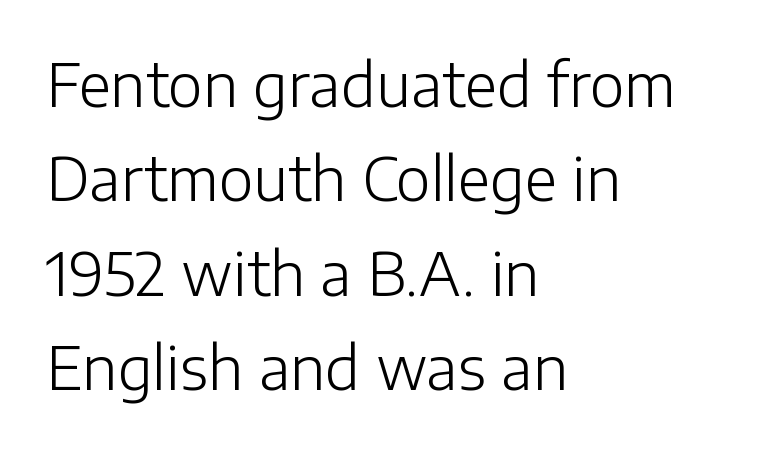
{"serif": "no", "italic": "no", "bold": "no", "weight": "light", "width": "normal", "stroke_contrast": "low", "x_height": "medium", "monospaced": "no", "underline": "no", "align": "left", "line_spacing": "normal", "line_spacing_ratio": 1.6, "letter_spacing": "normal", "letter_spacing_em": 0.0, "glyph_px": 59}
